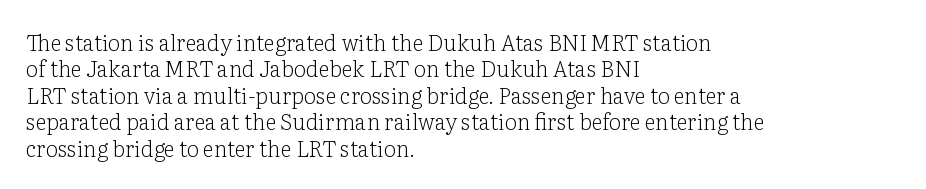
This sample uses an upright cut, with every glyph sitting square on the baseline. Underlining? Definitely not there. Heaviness? Minimal to ordinary, like unemphasized prose. Short note: letters normally spaced. Where is the straight margin? On the left.
